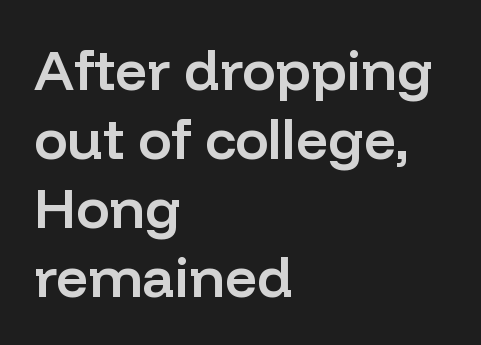
{"serif": "no", "italic": "no", "bold": "semi", "weight": "semibold", "width": "normal", "stroke_contrast": "low", "x_height": "medium", "monospaced": "no", "underline": "no", "align": "left", "line_spacing_ratio": 1.23, "letter_spacing": "normal", "letter_spacing_em": 0.0, "glyph_px": 56}
